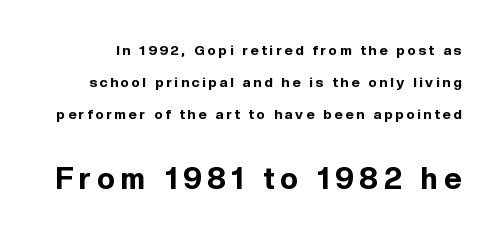
Q: Is the text bold? A: Yes.
Q: Is the text italic (slanted)? A: No, it is upright.
Q: Is the typeface a serif or a sans-serif typeface? A: Sans-serif.
Q: Is the text underlined? A: No.
Q: Is the spacing between letters normal or unusually wide? A: Unusually wide.
Q: Is the spacing between lines tight, normal or loose? A: Loose.
Q: Which block of text is set in a larger size, the first (top) or the second (bottom)? A: The second (bottom) one.
Q: Width (condensed, normal, or wide)? A: Normal.
Q: x-height? A: Medium.
Q: Monospaced? A: No.
